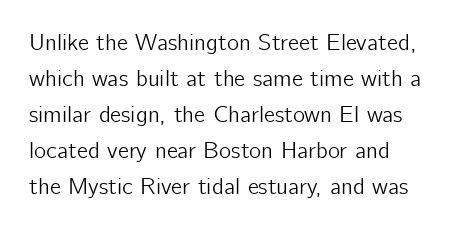
{"italic": "no", "underline": "no", "line_spacing": "normal", "line_spacing_ratio": 1.56, "letter_spacing": "normal", "letter_spacing_em": 0.0, "glyph_px": 23}
